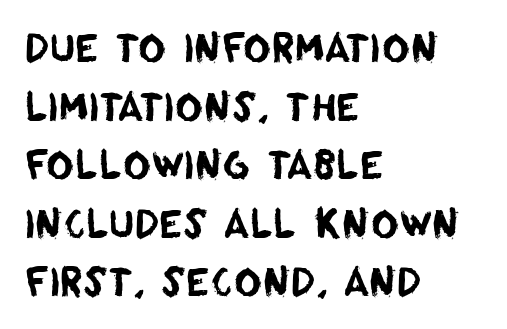
Q: Is the typeface a serif or a sans-serif typeface? A: Sans-serif.
Q: Is the text underlined? A: No.
Q: How is the paragraph aligned? A: Left-aligned.
Q: Is the spacing between letters normal or unusually wide? A: Normal.
Q: Is the spacing between lines tight, normal or loose? A: Normal.
Q: Width (condensed, normal, or wide)? A: Normal.
Q: Stroke contrast? A: Low.
Q: x-height? A: Large.
Q: Monospaced? A: No.
